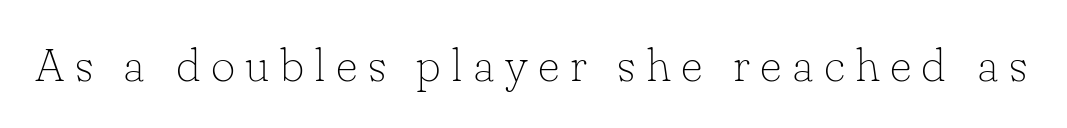
{"serif": "yes", "italic": "no", "bold": "no", "weight": "thin", "width": "normal", "stroke_contrast": "low", "x_height": "small", "monospaced": "no", "underline": "no", "letter_spacing": "wide", "letter_spacing_em": 0.22, "glyph_px": 47}
